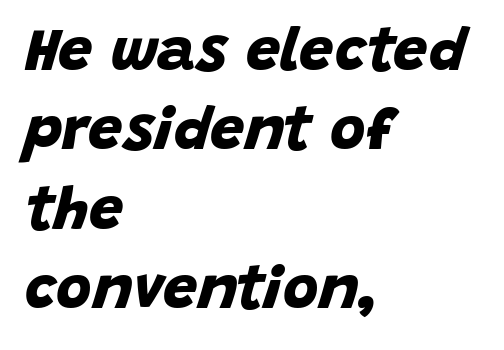
Horizontal alignment here is leftward, the default for most running prose. Proportional: the letters do not fall into vertical columns. The words here are not underlined. Successive baselines arrive at the customary interval. Default kerning and tracking; the words read as compact shapes.
